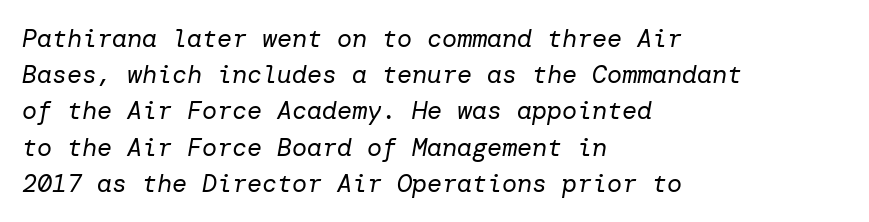
Slant detected: the letters are inclined. Successive baselines arrive at the customary interval. Underline: absent. These lines keep a tight, regular rhythm from letter to letter.
